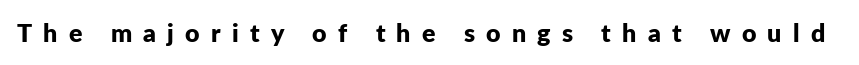
Students, note that the glyphs here are deliberately spaced far apart. A roman cut, with each character standing at attention. Any mark beneath the type? The region is blank. Emphasis by weight is at full strength: bold.
